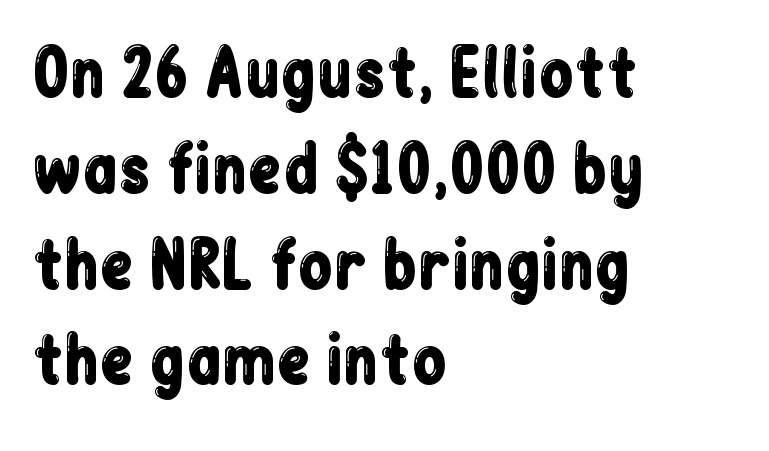
Q: Is the text italic (slanted)? A: No, it is upright.
Q: Is the typeface a serif or a sans-serif typeface? A: Sans-serif.
Q: Is the text underlined? A: No.
Q: How is the paragraph aligned? A: Left-aligned.
Q: Is the spacing between letters normal or unusually wide? A: Normal.
Q: Is the spacing between lines tight, normal or loose? A: Normal.
Q: Width (condensed, normal, or wide)? A: Condensed.
Q: Stroke contrast? A: Low.
Q: x-height? A: Medium.
Q: Monospaced? A: No.
